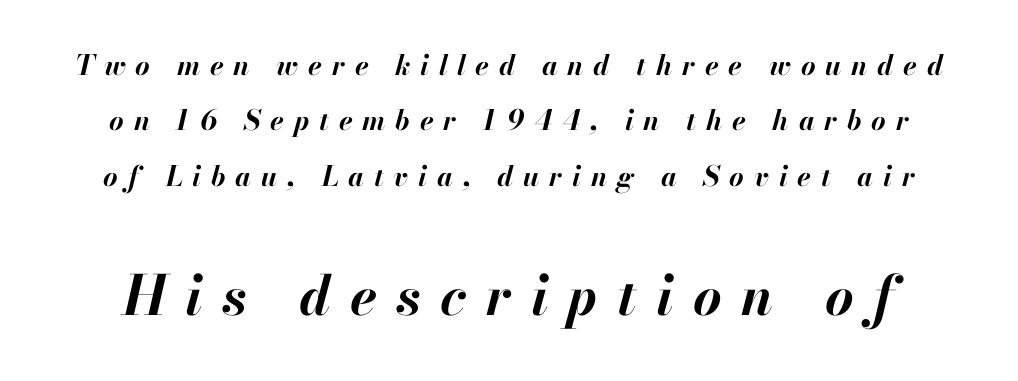
{"italic": "yes", "lean": "right", "slant_degrees": 13, "bold": "yes", "weight": "bold", "width": "normal", "stroke_contrast": "high", "x_height": "small", "monospaced": "no", "underline": "no", "line_spacing": "loose", "line_spacing_ratio": 1.98, "letter_spacing": "wide", "letter_spacing_em": 0.35, "larger_block": "second", "size_ratio": 1.96, "glyph_px": 55}
